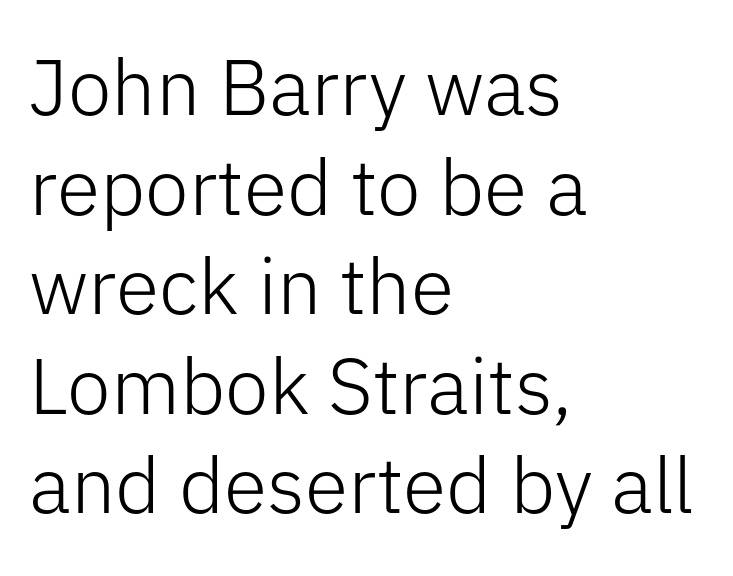
{"serif": "no", "italic": "no", "bold": "no", "weight": "light", "width": "normal", "stroke_contrast": "low", "x_height": "medium", "monospaced": "no", "underline": "no", "align": "left", "line_spacing": "normal", "line_spacing_ratio": 1.26, "letter_spacing": "normal", "letter_spacing_em": 0.0, "glyph_px": 79}
